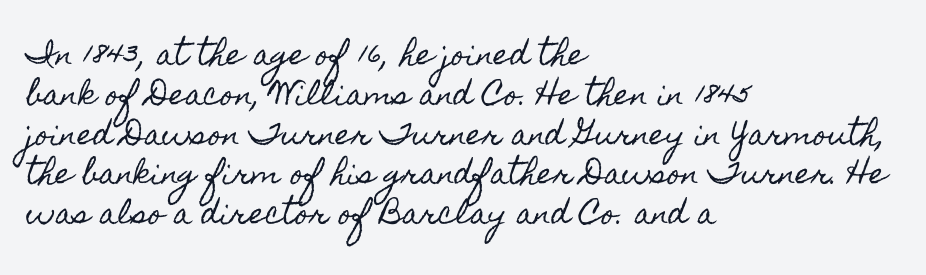
Q: Is the text italic (slanted)? A: Yes.
Q: Is the text underlined? A: No.
Q: How is the paragraph aligned? A: Left-aligned.
Q: Is the spacing between letters normal or unusually wide? A: Normal.
Q: Is the spacing between lines tight, normal or loose? A: Normal.
Q: Width (condensed, normal, or wide)? A: Condensed.
Q: x-height? A: Small.
Q: Monospaced? A: No.
